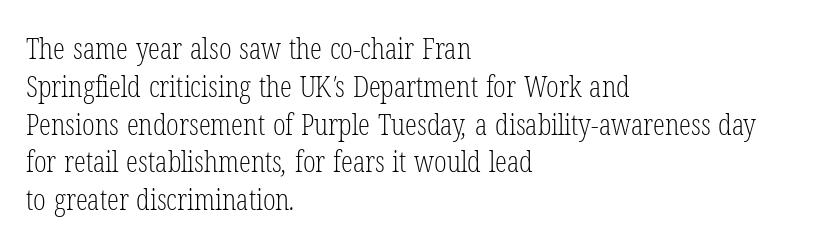
Q: Is the text bold? A: No.
Q: Is the typeface a serif or a sans-serif typeface? A: Serif.
Q: Is the text underlined? A: No.
Q: How is the paragraph aligned? A: Left-aligned.
Q: Is the spacing between letters normal or unusually wide? A: Normal.
Q: Is the spacing between lines tight, normal or loose? A: Normal.
Q: Width (condensed, normal, or wide)? A: Condensed.
Q: Stroke contrast? A: Low.
Q: x-height? A: Medium.
Q: Monospaced? A: No.
